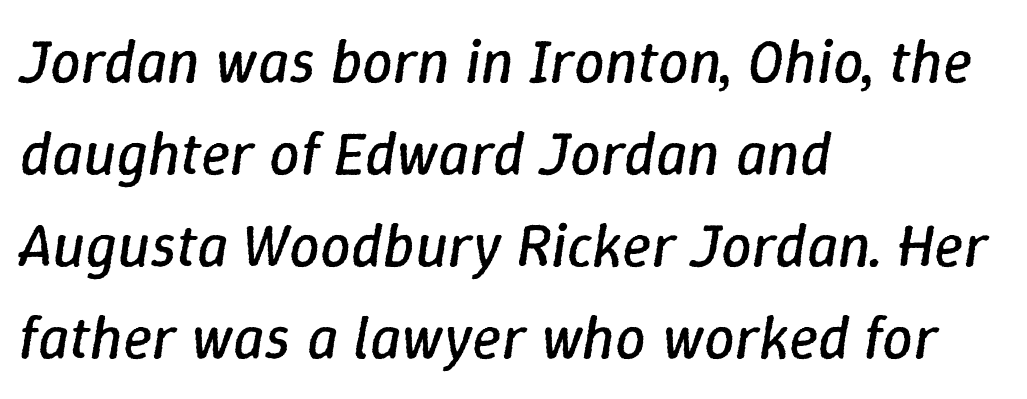
Vertical stems look standard width or narrower in stroke. Is there much room between lines? A standard amount, neither cramped nor airy. All the whitespace from short lines collects on the right. Character widths vary here, with narrow letters taking less room than wide ones.
